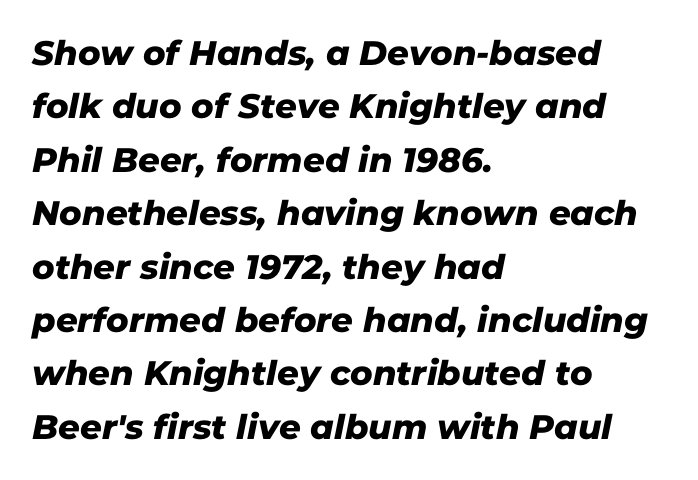
The image shows 34 px sans-serif type; set left-aligned, normal line spacing (1.57x), normal letter spacing, not underlined; low stroke contrast and a medium x-height.
